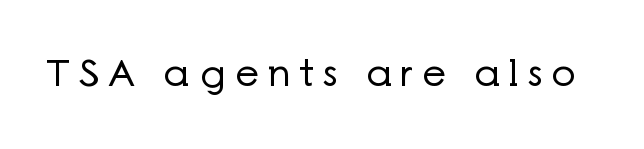
{"serif": "no", "italic": "no", "bold": "no", "weight": "regular", "width": "normal", "stroke_contrast": "low", "x_height": "medium", "monospaced": "no", "underline": "no", "letter_spacing": "wide", "letter_spacing_em": 0.25, "glyph_px": 37}
